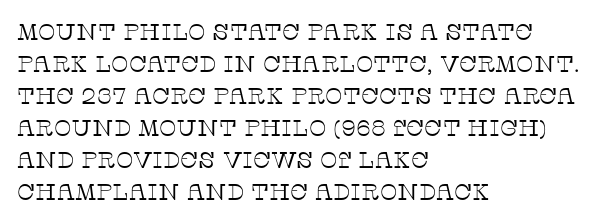
{"italic": "no", "bold": "no", "underline": "no", "align": "left", "line_spacing": "normal", "line_spacing_ratio": 1.39, "letter_spacing": "normal", "letter_spacing_em": 0.0, "glyph_px": 23}
